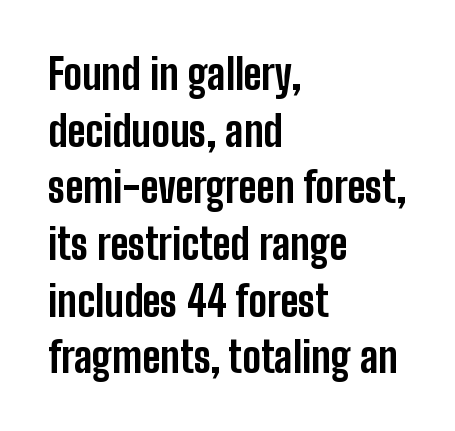
Q: Is the text bold? A: Yes.
Q: Is the text italic (slanted)? A: No, it is upright.
Q: Is the typeface a serif or a sans-serif typeface? A: Sans-serif.
Q: Is the text underlined? A: No.
Q: How is the paragraph aligned? A: Left-aligned.
Q: Is the spacing between letters normal or unusually wide? A: Normal.
Q: Is the spacing between lines tight, normal or loose? A: Normal.
Q: Width (condensed, normal, or wide)? A: Condensed.
Q: Stroke contrast? A: Low.
Q: x-height? A: Medium.
Q: Monospaced? A: No.
